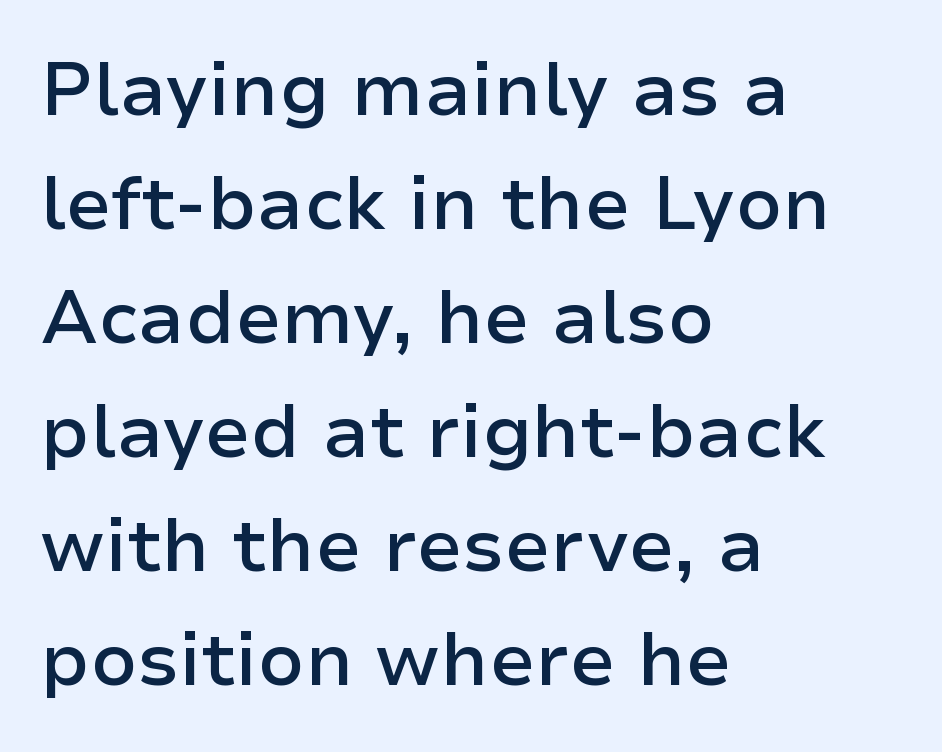
{"serif": "no", "italic": "no", "bold": "semi", "weight": "semibold", "width": "normal", "stroke_contrast": "low", "x_height": "medium", "monospaced": "no", "underline": "no", "align": "left", "line_spacing": "normal", "line_spacing_ratio": 1.54, "letter_spacing": "normal", "letter_spacing_em": 0.0, "glyph_px": 74}
